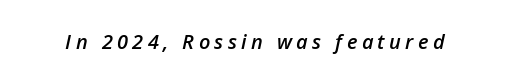
{"italic": "yes", "lean": "right", "slant_degrees": 12, "bold": "semi", "underline": "no", "letter_spacing": "wide", "letter_spacing_em": 0.22, "glyph_px": 20}
